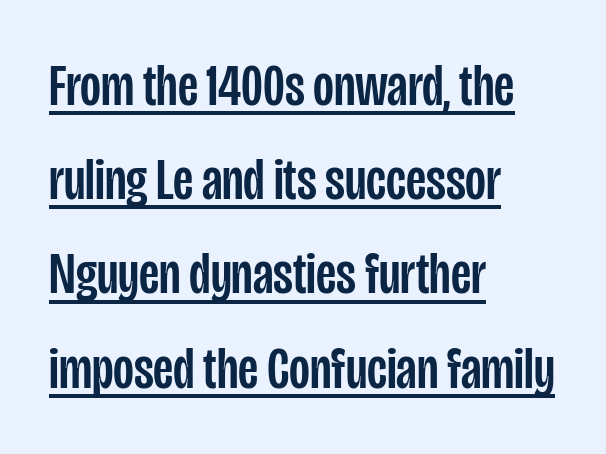
Interline gaps are of average width in this sample. What kind of face is this? One without serifs — a sans. Honestly, the underline is the first thing you notice here. Tracking value appears to be zero — textbook default spacing.
